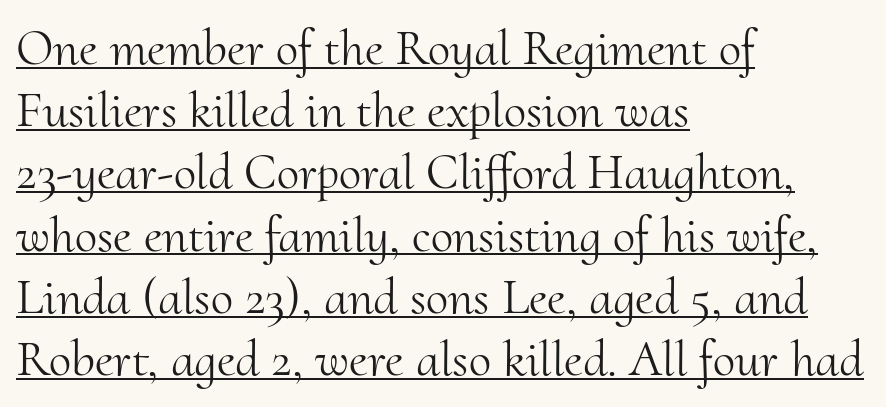
Varying glyph widths throughout — classic text-font behaviour. The lettering is marked with a stroke running underneath it. The face looks like a standard text weight, possibly lighter. Horizontal alignment here is leftward, the default for most running prose. Each word holds together tightly as a unit, with standard inter-letter gaps. A typesetter would mark this as roman, not italic.
